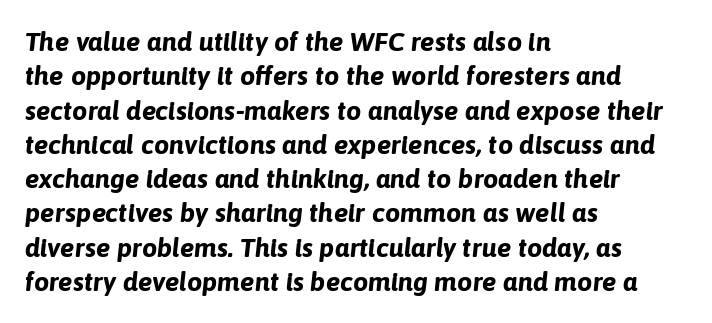
The image shows 27 px bold type, italic (leaning right); set left-aligned, normal line spacing (1.27x), normal letter spacing, not underlined.
